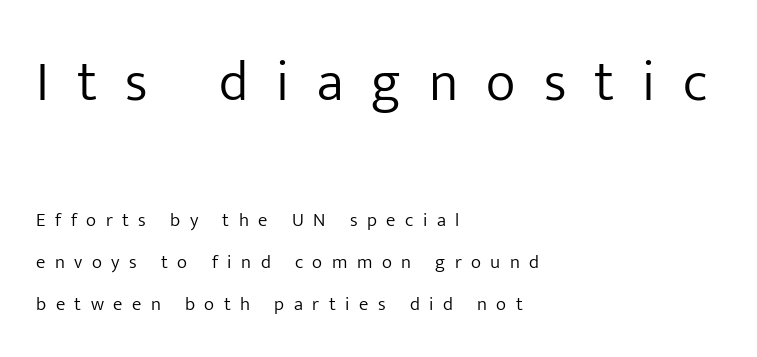
This sample uses expanded letter spacing, leaving extra air between glyphs. Short and long lines alike share a common starting point at left. The typography opts for an upright posture over an oblique one. The area under the type is left untouched.
